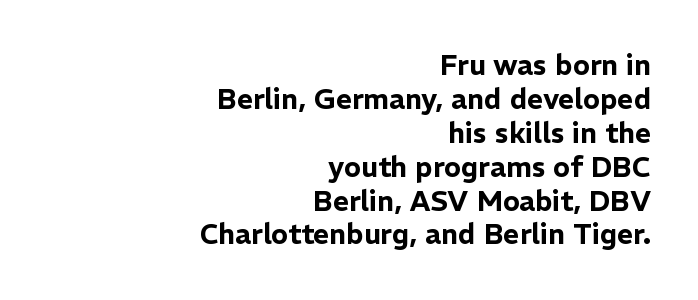
{"serif": "no", "italic": "no", "width": "normal", "stroke_contrast": "low", "x_height": "medium", "monospaced": "no", "underline": "no", "align": "right", "line_spacing_ratio": 1.21, "letter_spacing": "normal", "letter_spacing_em": 0.0, "glyph_px": 28}
